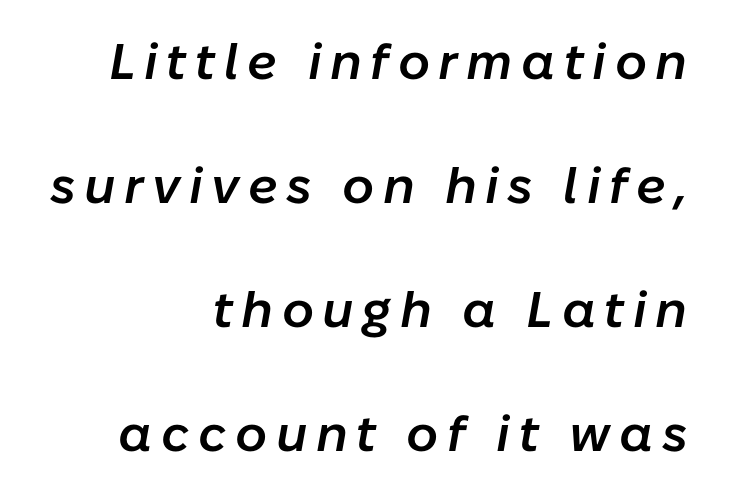
This rendering features lettering with no underline. The passage shown stacks its lines with a broad gap. This is the in-between weight designers call semibold or demi. Line endings align vertically; line beginnings do not. The passage shown is typed in a proportional face where columns would drift.
